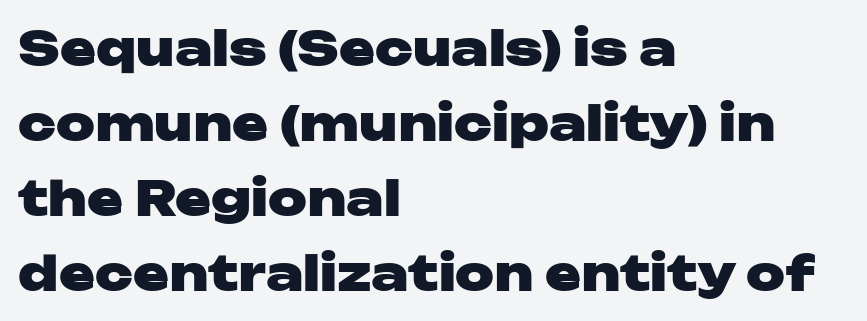
Q: Is the text bold? A: Yes.
Q: Is the text italic (slanted)? A: No, it is upright.
Q: Is the typeface a serif or a sans-serif typeface? A: Sans-serif.
Q: Is the text underlined? A: No.
Q: How is the paragraph aligned? A: Left-aligned.
Q: Is the spacing between letters normal or unusually wide? A: Normal.
Q: Is the spacing between lines tight, normal or loose? A: Normal.
Q: Width (condensed, normal, or wide)? A: Wide.
Q: Stroke contrast? A: Low.
Q: x-height? A: Medium.
Q: Monospaced? A: No.
